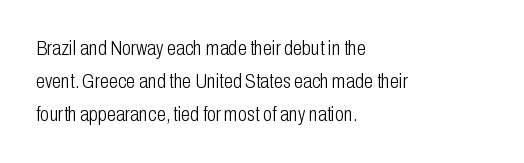
{"italic": "no", "bold": "no", "underline": "no", "align": "left", "line_spacing": "normal", "line_spacing_ratio": 1.58, "letter_spacing": "normal", "letter_spacing_em": 0.0, "glyph_px": 21}
